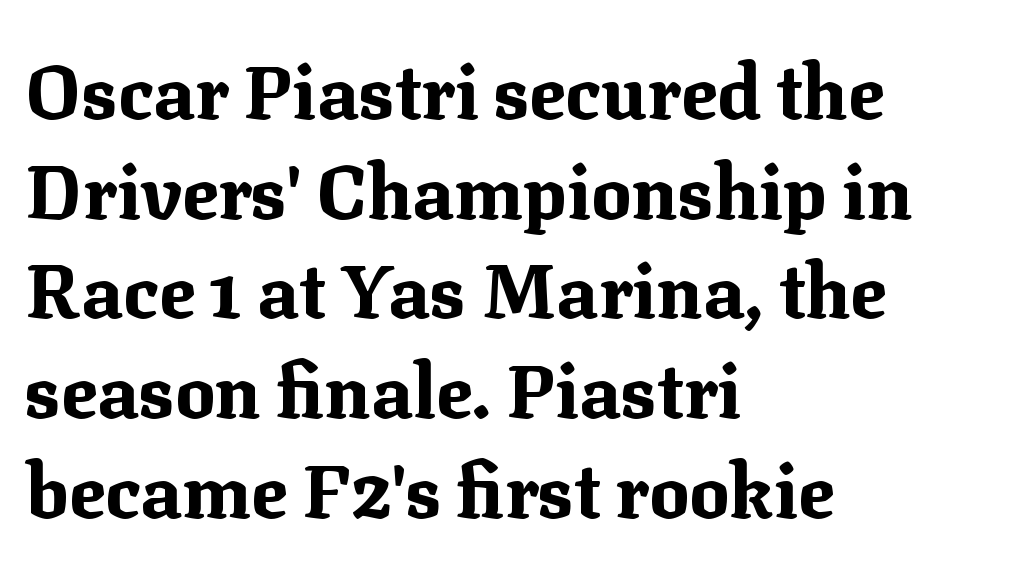
{"serif": "yes", "italic": "no", "bold": "yes", "weight": "bold", "width": "normal", "stroke_contrast": "medium", "x_height": "medium", "monospaced": "no", "underline": "no", "align": "left", "line_spacing": "normal", "line_spacing_ratio": 1.33, "letter_spacing": "normal", "letter_spacing_em": 0.0, "glyph_px": 75}
